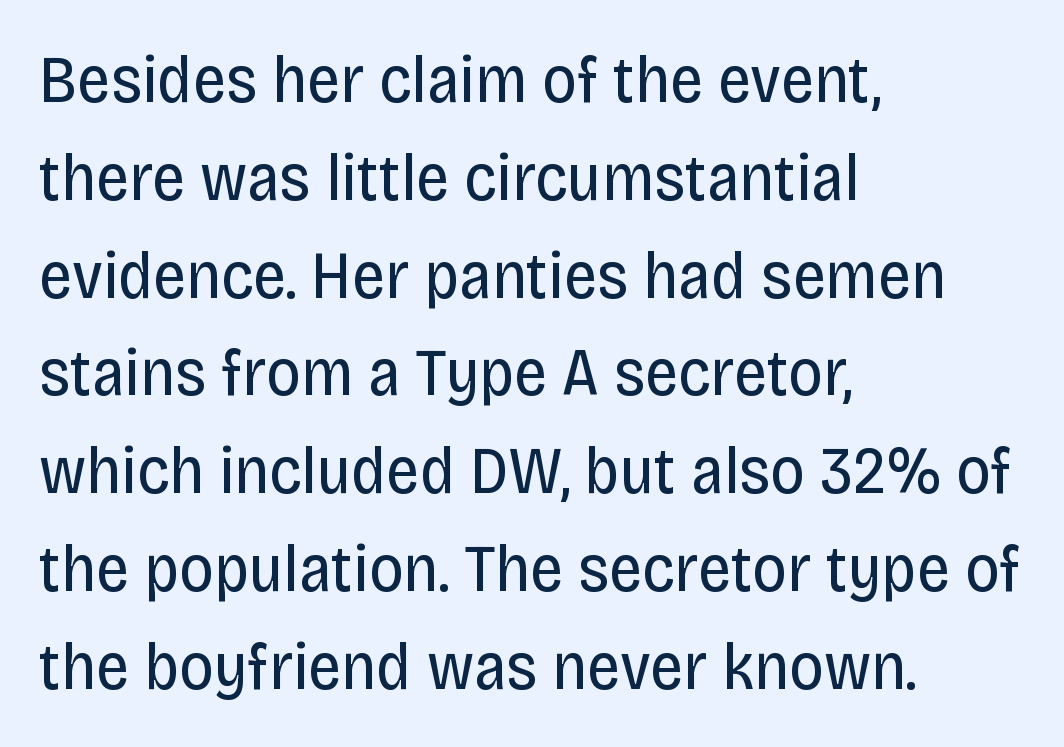
The image shows 67 px regular-weight, condensed sans-serif type, upright; set left-aligned, normal line spacing (1.46x), normal letter spacing, not underlined; low stroke contrast and a large x-height.
